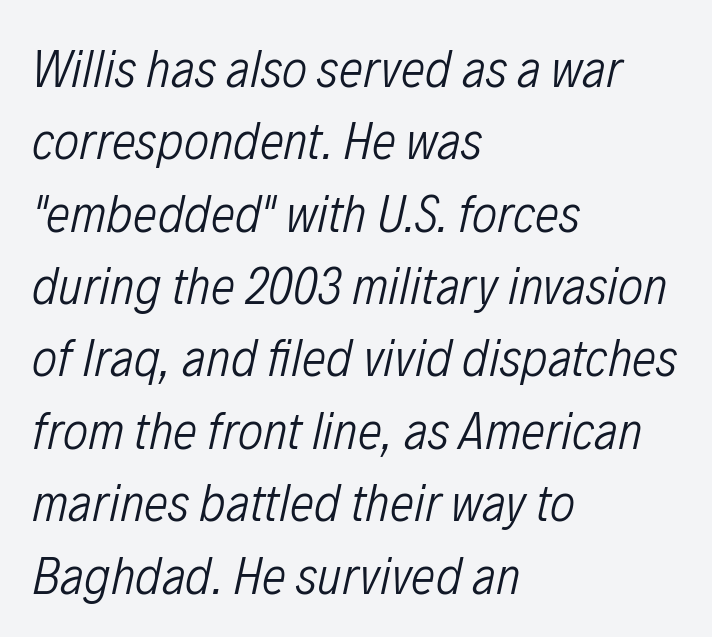
Q: Is the text bold? A: No.
Q: Is the text italic (slanted)? A: Yes, it leans right by about 12 degrees.
Q: Is the text underlined? A: No.
Q: How is the paragraph aligned? A: Left-aligned.
Q: Is the spacing between letters normal or unusually wide? A: Normal.
Q: Is the spacing between lines tight, normal or loose? A: Normal.
Q: Width (condensed, normal, or wide)? A: Condensed.
Q: Stroke contrast? A: Low.
Q: x-height? A: Medium.
Q: Monospaced? A: No.
